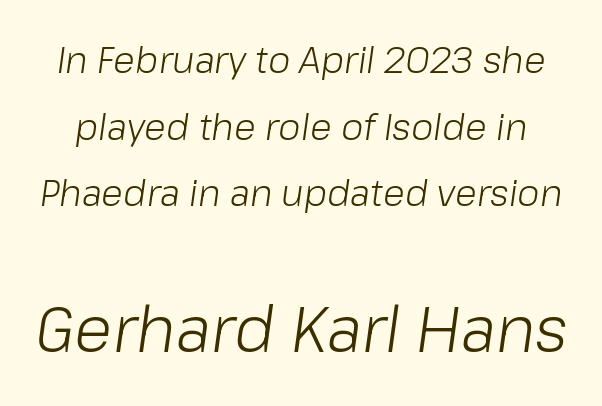
The image shows 63 px light type, italic (leaning right); set line spacing 1.85x, normal letter spacing, not underlined; the second (bottom) block is 1.75x larger; low stroke contrast and a medium x-height.
